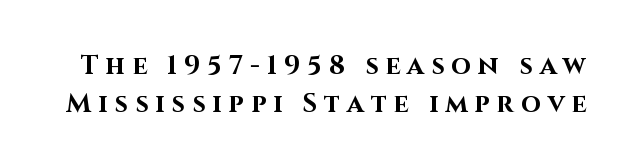
The rendering uses a bold face; every stroke is thick and dark. Italic? Not at all — the glyphs are vertical. Rule under the text: the space is simply empty. Leading matches the norm, producing a regular column.
